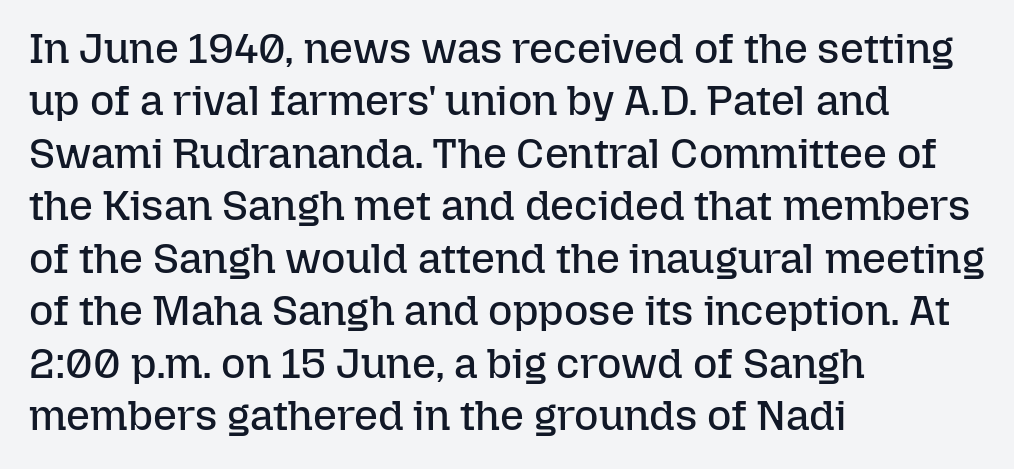
Q: Is the text bold? A: No.
Q: Is the text italic (slanted)? A: No, it is upright.
Q: Is the text underlined? A: No.
Q: How is the paragraph aligned? A: Left-aligned.
Q: Is the spacing between letters normal or unusually wide? A: Normal.
Q: Is the spacing between lines tight, normal or loose? A: Normal.
Q: Width (condensed, normal, or wide)? A: Normal.
Q: Stroke contrast? A: Low.
Q: x-height? A: Medium.
Q: Monospaced? A: No.
